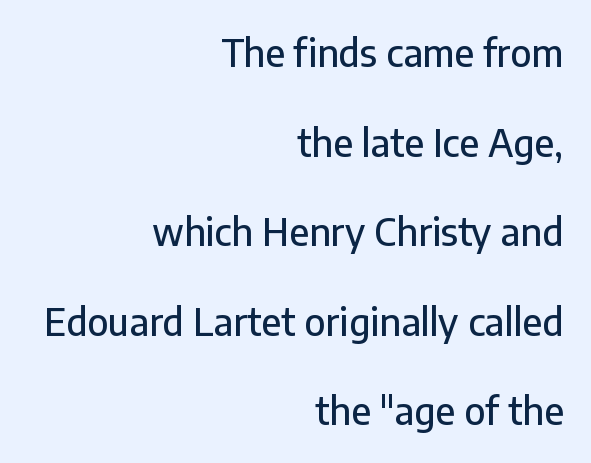
The image shows 37 px sans-serif type, upright; set right-aligned, loose line spacing (2.42x), normal letter spacing, not underlined; low stroke contrast and a medium x-height.
